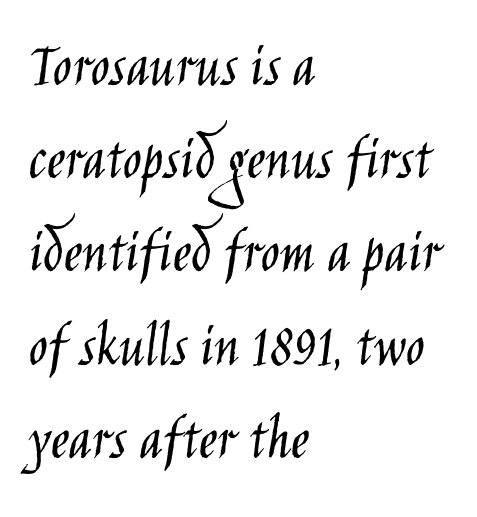
The image shows 63 px light, condensed sans-serif type; set left-aligned, normal line spacing (1.48x), normal letter spacing, not underlined; low stroke contrast and a large x-height.
